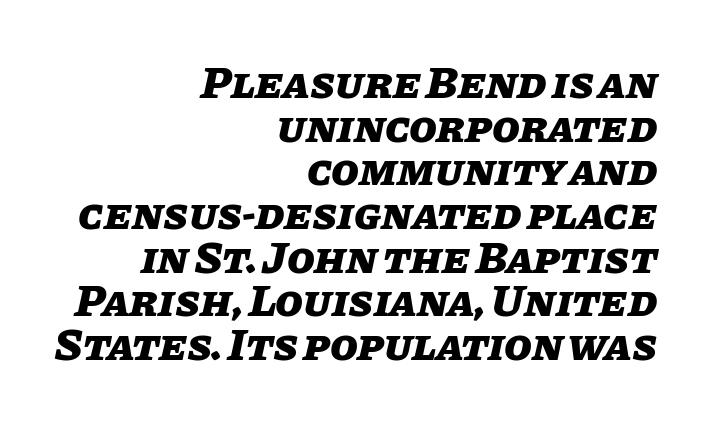
Q: Is the text bold? A: Yes.
Q: Is the text italic (slanted)? A: Yes, it leans right by about 11 degrees.
Q: Is the text underlined? A: No.
Q: How is the paragraph aligned? A: Right-aligned.
Q: Is the spacing between letters normal or unusually wide? A: Normal.
Q: Is the spacing between lines tight, normal or loose? A: Tight.
Q: Width (condensed, normal, or wide)? A: Normal.
Q: Stroke contrast? A: Low.
Q: x-height? A: Large.
Q: Monospaced? A: No.
